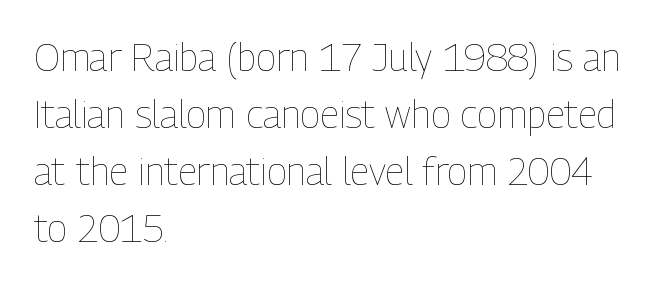
Q: Is the text bold? A: No.
Q: Is the text italic (slanted)? A: No, it is upright.
Q: Is the text underlined? A: No.
Q: How is the paragraph aligned? A: Left-aligned.
Q: Is the spacing between letters normal or unusually wide? A: Normal.
Q: Is the spacing between lines tight, normal or loose? A: Normal.
Q: Width (condensed, normal, or wide)? A: Condensed.
Q: Stroke contrast? A: Low.
Q: x-height? A: Medium.
Q: Monospaced? A: No.
